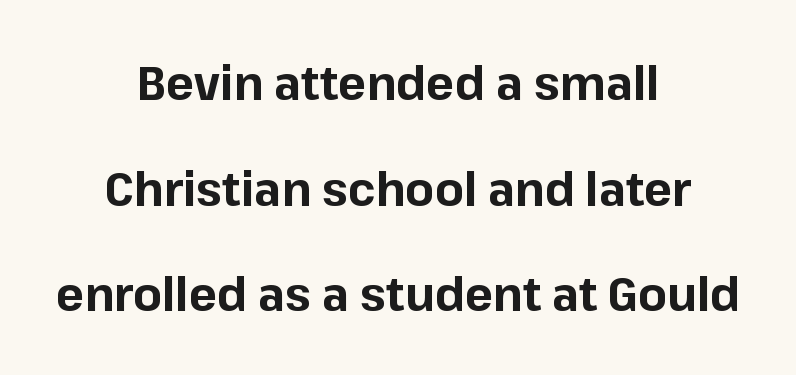
Q: Is the text bold? A: Yes.
Q: Is the text italic (slanted)? A: No, it is upright.
Q: Is the typeface a serif or a sans-serif typeface? A: Sans-serif.
Q: Is the text underlined? A: No.
Q: How is the paragraph aligned? A: Centered.
Q: Is the spacing between letters normal or unusually wide? A: Normal.
Q: Is the spacing between lines tight, normal or loose? A: Loose.
Q: Width (condensed, normal, or wide)? A: Normal.
Q: Stroke contrast? A: Low.
Q: x-height? A: Medium.
Q: Monospaced? A: No.
